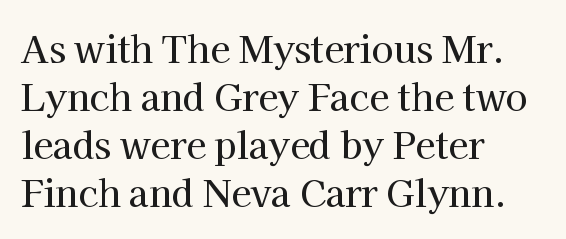
The letters advance in unequal steps, a hallmark of proportional type. Descenders are the only things crossing below the line. Short note: letters normally spaced. The text block is weighted toward the left margin, trailing off unevenly rightward. It's the straight-up-and-down kind of type. Check where the strokes stop: tiny serifs finish them off.
